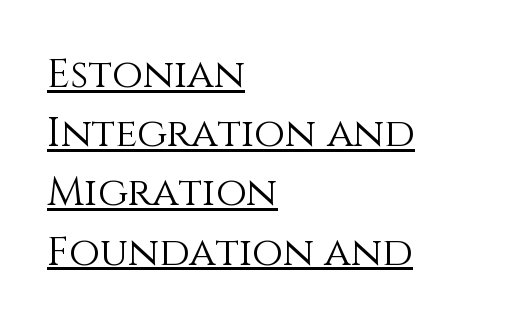
Q: Is the text bold? A: No.
Q: Is the text italic (slanted)? A: No, it is upright.
Q: Is the text underlined? A: Yes.
Q: How is the paragraph aligned? A: Left-aligned.
Q: Is the spacing between letters normal or unusually wide? A: Normal.
Q: Is the spacing between lines tight, normal or loose? A: Normal.
Q: Width (condensed, normal, or wide)? A: Normal.
Q: Stroke contrast? A: Medium.
Q: x-height? A: Large.
Q: Monospaced? A: No.
